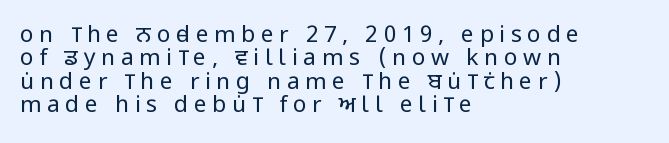
{"italic": "no", "bold": "no", "underline": "no", "align": "left", "line_spacing": "tight", "line_spacing_ratio": 1.02, "letter_spacing": "wide", "letter_spacing_em": 0.24, "glyph_px": 23}
